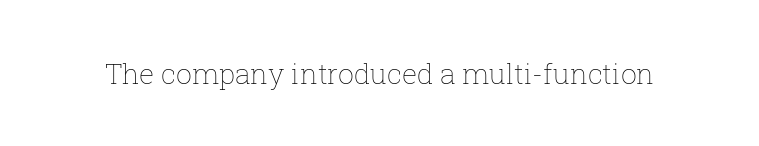
{"italic": "no", "bold": "no", "weight": "thin", "width": "normal", "stroke_contrast": "low", "x_height": "medium", "monospaced": "no", "underline": "no", "letter_spacing": "normal", "letter_spacing_em": 0.0, "glyph_px": 28}
